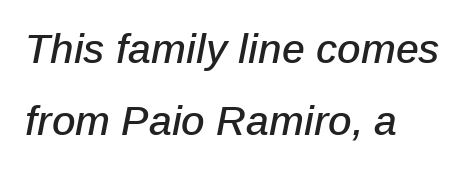
{"italic": "yes", "lean": "right", "slant_degrees": 12, "width": "normal", "stroke_contrast": "low", "x_height": "medium", "monospaced": "no", "underline": "no", "align": "left", "line_spacing_ratio": 1.75, "letter_spacing": "normal", "letter_spacing_em": 0.0, "glyph_px": 41}
